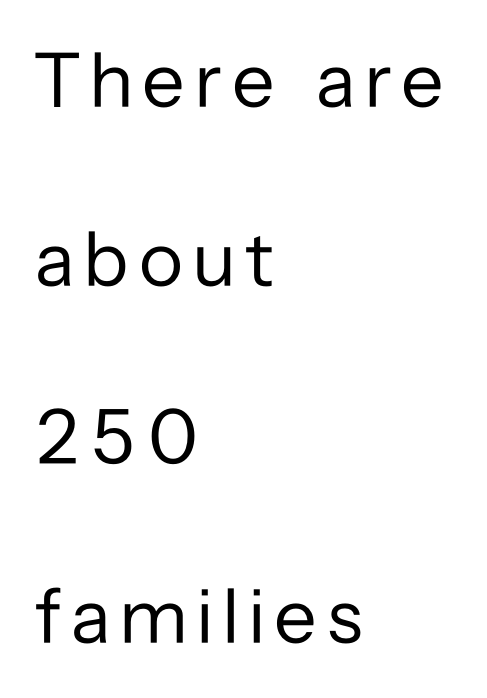
Q: Is the text bold? A: No.
Q: Is the text italic (slanted)? A: No, it is upright.
Q: Is the typeface a serif or a sans-serif typeface? A: Sans-serif.
Q: Is the text underlined? A: No.
Q: How is the paragraph aligned? A: Left-aligned.
Q: Is the spacing between lines tight, normal or loose? A: Loose.
Q: Width (condensed, normal, or wide)? A: Normal.
Q: Stroke contrast? A: Low.
Q: x-height? A: Medium.
Q: Monospaced? A: No.
